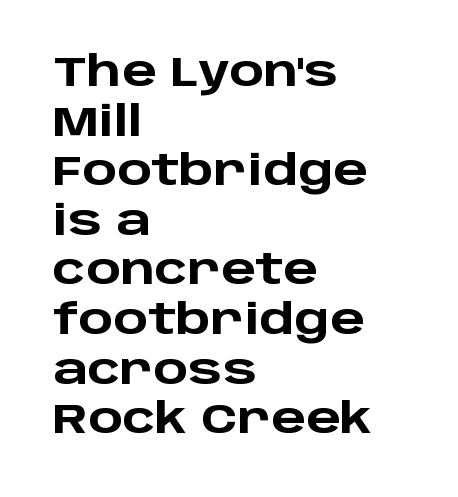
The image shows 41 px heavy, wide sans-serif type, upright; set left-aligned, line spacing 1.21x, normal letter spacing, not underlined; low stroke contrast and a large x-height.
